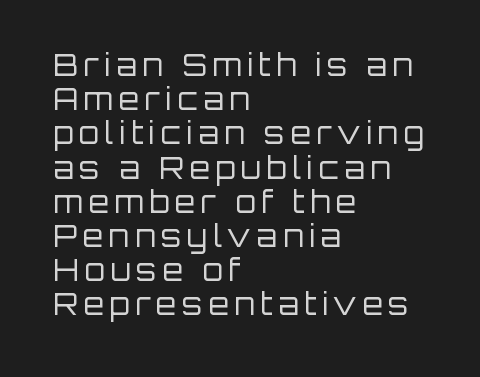
Q: Is the text bold? A: No.
Q: Is the text italic (slanted)? A: No, it is upright.
Q: Is the typeface a serif or a sans-serif typeface? A: Sans-serif.
Q: Is the text underlined? A: No.
Q: How is the paragraph aligned? A: Left-aligned.
Q: Is the spacing between lines tight, normal or loose? A: Tight.
Q: Width (condensed, normal, or wide)? A: Normal.
Q: Stroke contrast? A: Low.
Q: x-height? A: Large.
Q: Monospaced? A: No.
